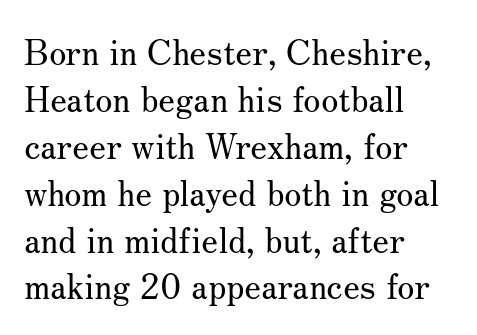
Q: Is the text bold? A: No.
Q: Is the text italic (slanted)? A: No, it is upright.
Q: Is the typeface a serif or a sans-serif typeface? A: Serif.
Q: Is the text underlined? A: No.
Q: How is the paragraph aligned? A: Left-aligned.
Q: Is the spacing between letters normal or unusually wide? A: Normal.
Q: Is the spacing between lines tight, normal or loose? A: Normal.
Q: Width (condensed, normal, or wide)? A: Normal.
Q: Stroke contrast? A: Medium.
Q: x-height? A: Small.
Q: Monospaced? A: No.
